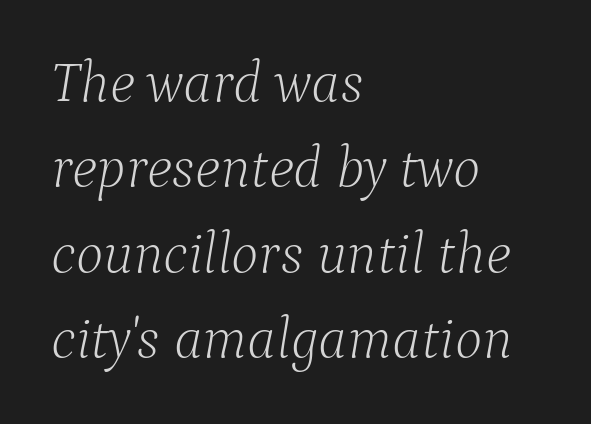
The image shows 58 px light serif type, italic (leaning right); set left-aligned, normal line spacing (1.47x), normal letter spacing, not underlined; low stroke contrast and a medium x-height.
